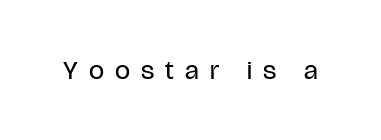
The axis of the letterforms is exactly vertical. Ink coverage per letter is moderate at most. Unmarked baselines from the first word to the last. Loose tracking; the words dissolve into strings of separated letters.
